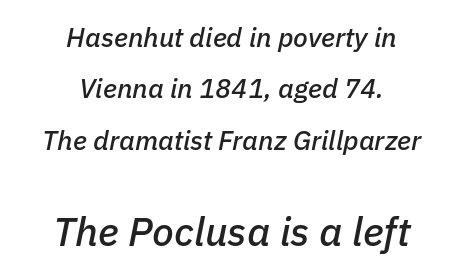
{"italic": "yes", "lean": "right", "slant_degrees": 11, "width": "normal", "stroke_contrast": "low", "x_height": "medium", "monospaced": "no", "underline": "no", "align": "center", "line_spacing": "loose", "line_spacing_ratio": 1.9, "letter_spacing": "normal", "letter_spacing_em": 0.0, "larger_block": "second", "size_ratio": 1.48, "glyph_px": 40}
